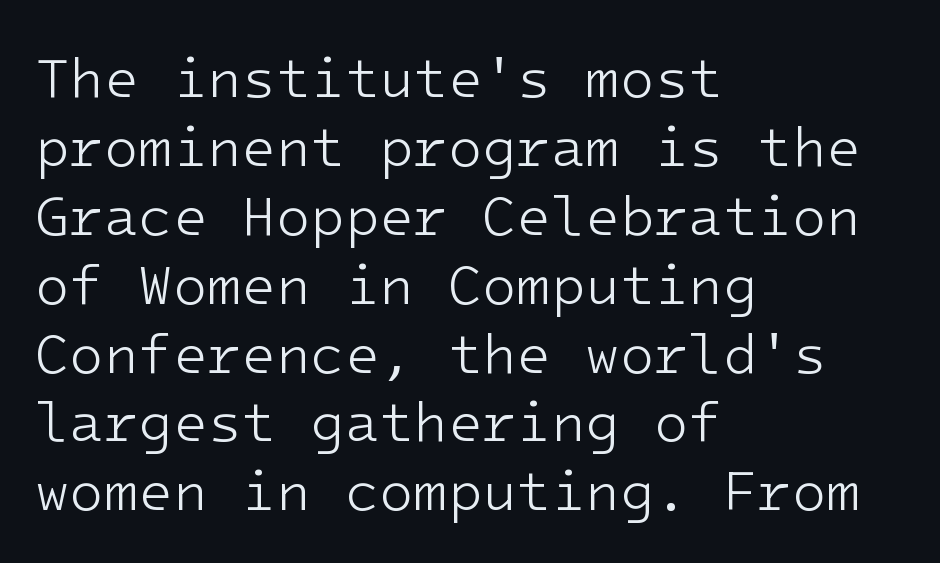
{"serif": "no", "italic": "no", "bold": "no", "weight": "light", "width": "normal", "stroke_contrast": "low", "x_height": "medium", "monospaced": "yes", "underline": "no", "align": "left", "line_spacing_ratio": 1.23, "letter_spacing": "normal", "letter_spacing_em": 0.0, "glyph_px": 56}
